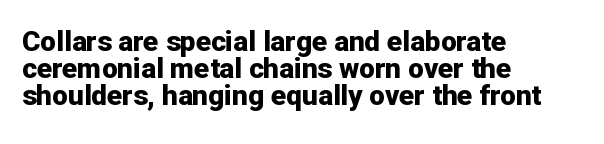
{"serif": "no", "italic": "no", "bold": "yes", "weight": "bold", "width": "normal", "stroke_contrast": "low", "x_height": "medium", "monospaced": "no", "underline": "no", "align": "left", "line_spacing": "tight", "line_spacing_ratio": 0.97, "letter_spacing": "normal", "letter_spacing_em": 0.0, "glyph_px": 28}
